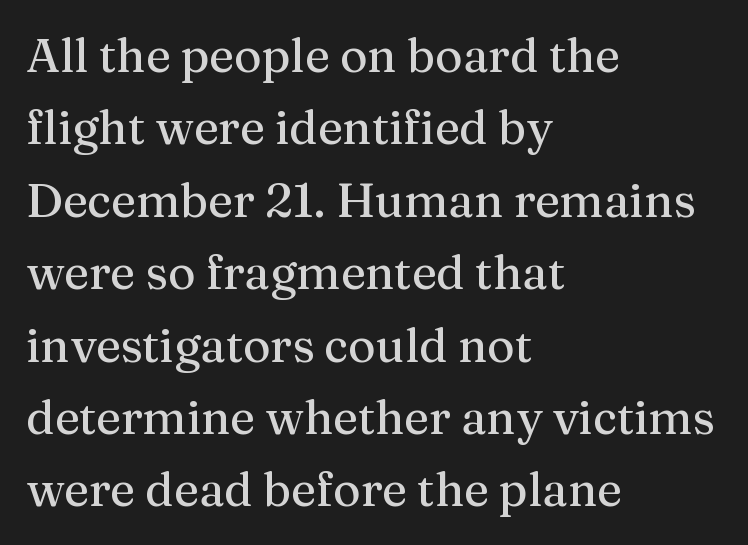
The vertical gap from one line to the next is medium. Every stem runs plumb, perpendicular to the baseline. Teacher's note: observe the even left margin — that is flush-left alignment. Each row of text sits above clean, open space. Do the characters align in a grid? No, the font is proportional.
